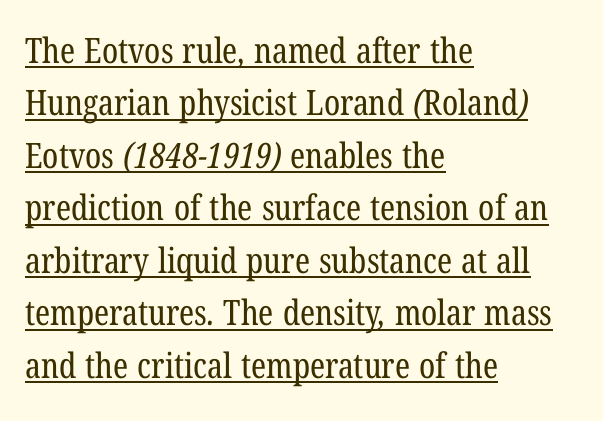
{"serif": "yes", "bold": "no", "weight": "regular", "width": "condensed", "stroke_contrast": "low", "x_height": "medium", "monospaced": "no", "underline": "yes", "align": "left", "line_spacing": "normal", "line_spacing_ratio": 1.5, "letter_spacing": "normal", "letter_spacing_em": 0.0, "glyph_px": 35}
